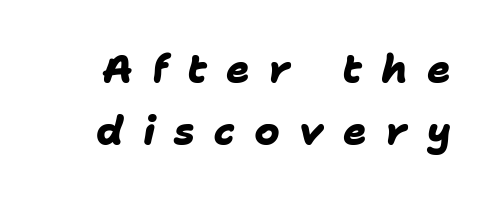
Spacing verdict: proportional, widths tailored to each character. Is this a sans? Yes — the strokes have no serifs. These lines have a slow, spaced-out rhythm from letter to letter. Thick stems and heavy bowls — unmistakably bold. Check under the words: just untouched page. Notice how descenders clear the ascenders below comfortably — that's standard leading.
